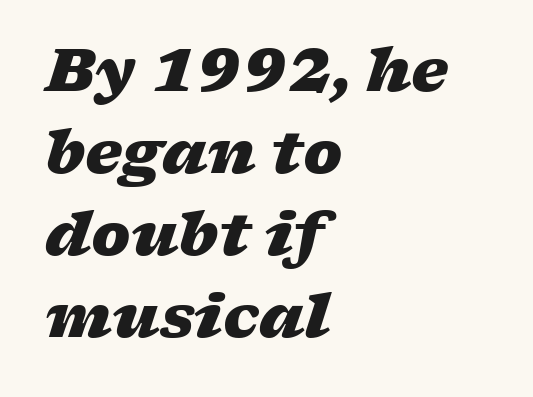
The image shows 59 px heavy, wide type, italic (leaning right); set left-aligned, normal line spacing (1.39x), normal letter spacing, not underlined; low stroke contrast and a medium x-height.
